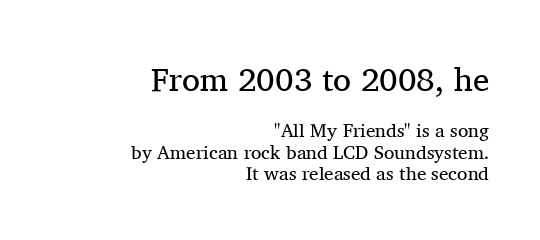
Q: Is the text bold? A: No.
Q: Is the text italic (slanted)? A: No, it is upright.
Q: Is the typeface a serif or a sans-serif typeface? A: Serif.
Q: Is the text underlined? A: No.
Q: How is the paragraph aligned? A: Right-aligned.
Q: Is the spacing between letters normal or unusually wide? A: Normal.
Q: Is the spacing between lines tight, normal or loose? A: Tight.
Q: Which block of text is set in a larger size, the first (top) or the second (bottom)? A: The first (top) one.
Q: Width (condensed, normal, or wide)? A: Normal.
Q: Stroke contrast? A: Medium.
Q: x-height? A: Medium.
Q: Monospaced? A: No.
